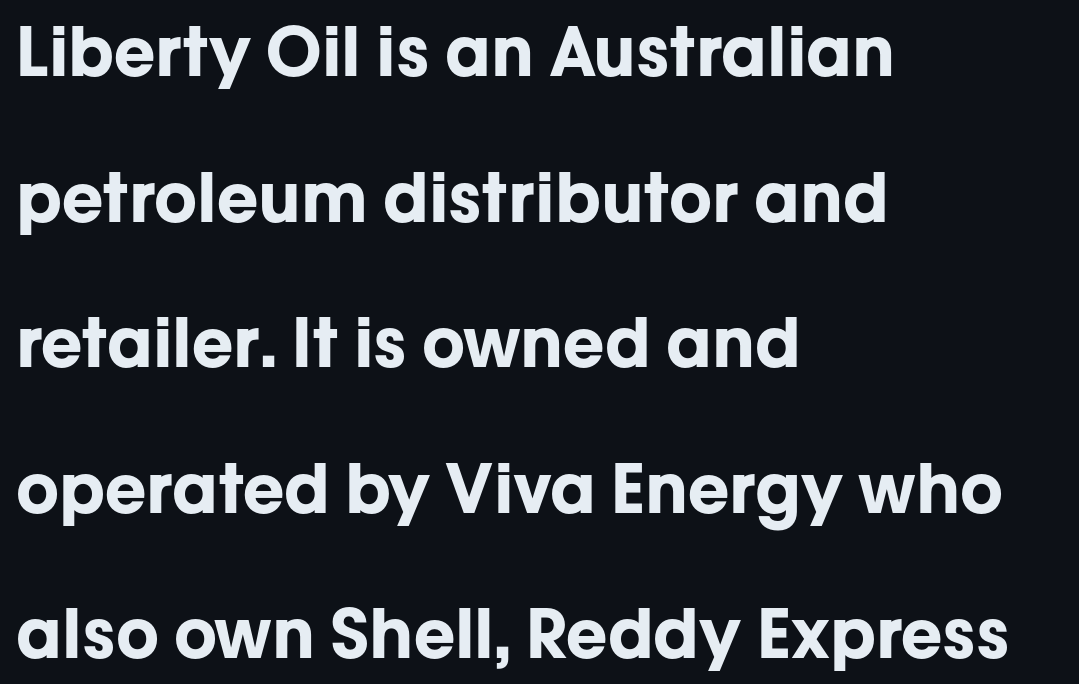
Q: Is the text bold? A: Yes.
Q: Is the text italic (slanted)? A: No, it is upright.
Q: Is the typeface a serif or a sans-serif typeface? A: Sans-serif.
Q: Is the text underlined? A: No.
Q: How is the paragraph aligned? A: Left-aligned.
Q: Is the spacing between letters normal or unusually wide? A: Normal.
Q: Is the spacing between lines tight, normal or loose? A: Loose.
Q: Width (condensed, normal, or wide)? A: Normal.
Q: Stroke contrast? A: Low.
Q: x-height? A: Medium.
Q: Monospaced? A: No.
